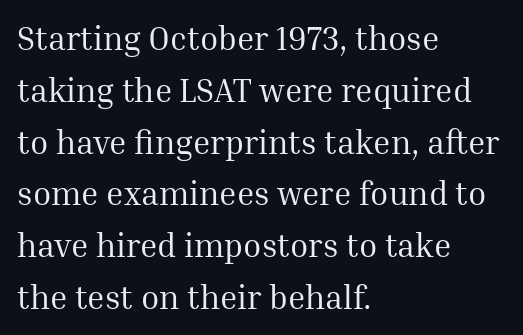
Is the letter spacing exaggerated? No — it looks like the ordinary default. A typesetter would mark this as roman, not italic. The paragraph has a hard left edge and a soft right edge. Unlike a clean sans, this face finishes its strokes with serifs. Character widths vary here, with narrow letters taking less room than wide ones. Quick note: underline off.
